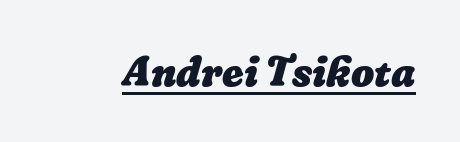
The glyphs are accompanied by a horizontal stroke just below them. A typesetter would call this proportional, since set widths differ per character. Bold? Absolutely — the strokes are thick and heavy. There is no visible air inserted between adjacent glyphs.
